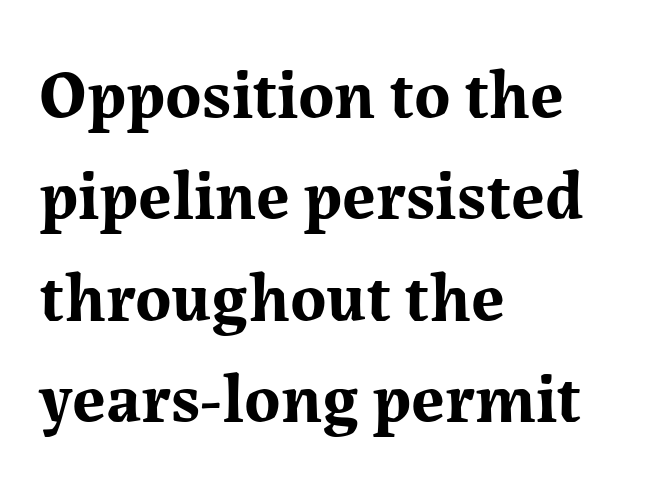
The image shows 69 px bold serif type, upright; set left-aligned, normal line spacing (1.47x), normal letter spacing, not underlined; medium stroke contrast and a medium x-height.
